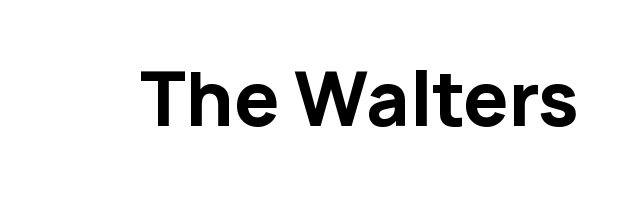
The image shows 72 px bold sans-serif type, upright; set normal letter spacing, not underlined; low stroke contrast and a medium x-height.
